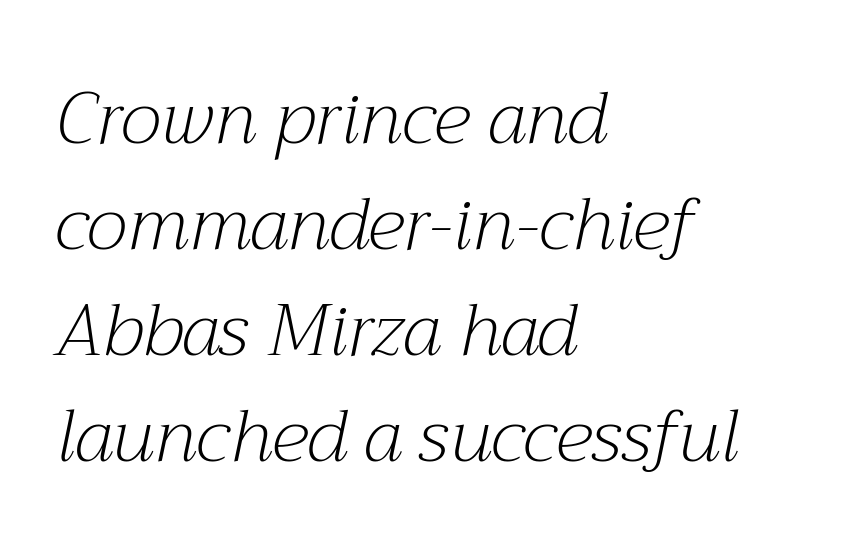
{"serif": "yes", "italic": "yes", "lean": "right", "slant_degrees": 12, "bold": "no", "weight": "light", "width": "normal", "stroke_contrast": "medium", "x_height": "medium", "monospaced": "no", "underline": "no", "align": "left", "line_spacing": "normal", "line_spacing_ratio": 1.45, "letter_spacing": "normal", "letter_spacing_em": 0.0, "glyph_px": 73}
